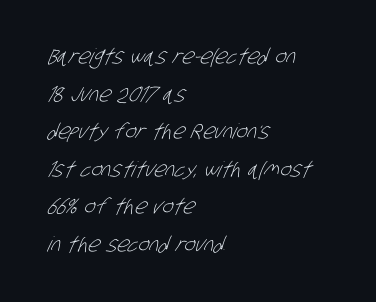
Q: Is the text bold? A: No.
Q: Is the text underlined? A: No.
Q: How is the paragraph aligned? A: Left-aligned.
Q: Is the spacing between letters normal or unusually wide? A: Normal.
